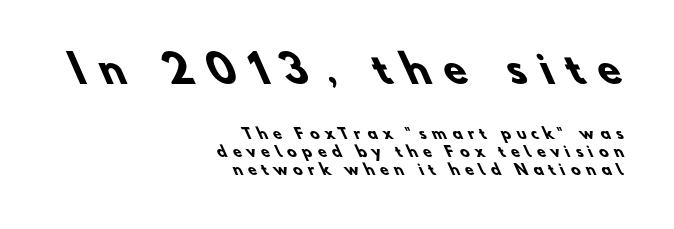
Q: Is the text bold? A: Yes.
Q: Is the typeface a serif or a sans-serif typeface? A: Sans-serif.
Q: Is the text underlined? A: No.
Q: How is the paragraph aligned? A: Right-aligned.
Q: Is the spacing between letters normal or unusually wide? A: Unusually wide.
Q: Is the spacing between lines tight, normal or loose? A: Normal.
Q: Which block of text is set in a larger size, the first (top) or the second (bottom)? A: The first (top) one.
Q: Width (condensed, normal, or wide)? A: Normal.
Q: Stroke contrast? A: Low.
Q: x-height? A: Small.
Q: Monospaced? A: No.
